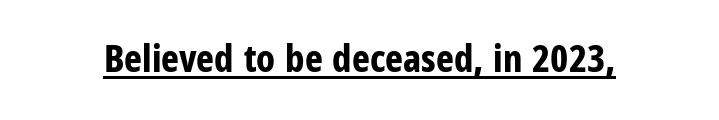
Q: Is the text bold? A: Yes.
Q: Is the text italic (slanted)? A: No, it is upright.
Q: Is the typeface a serif or a sans-serif typeface? A: Sans-serif.
Q: Is the text underlined? A: Yes.
Q: Is the spacing between letters normal or unusually wide? A: Normal.
Q: Width (condensed, normal, or wide)? A: Condensed.
Q: Stroke contrast? A: Low.
Q: x-height? A: Medium.
Q: Monospaced? A: No.
